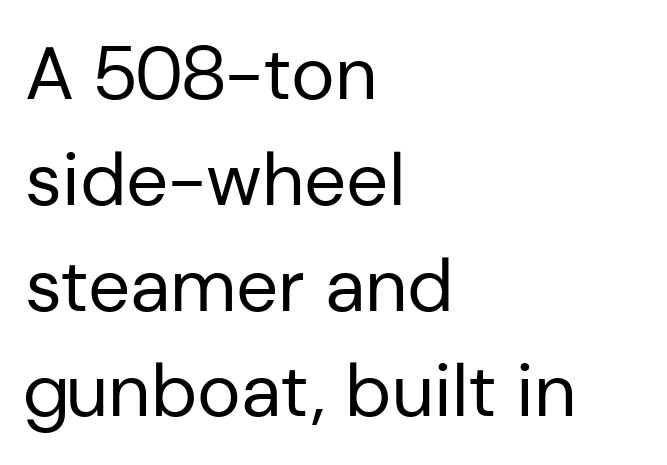
{"serif": "no", "italic": "no", "bold": "no", "weight": "regular", "width": "normal", "stroke_contrast": "low", "x_height": "medium", "monospaced": "no", "underline": "no", "align": "left", "line_spacing": "normal", "line_spacing_ratio": 1.43, "letter_spacing": "normal", "letter_spacing_em": 0.0, "glyph_px": 74}
